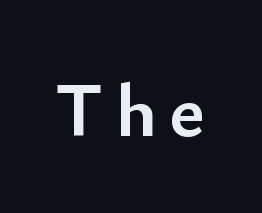
The image shows 76 px semibold sans-serif type, upright; set not underlined; low stroke contrast and a small x-height.
